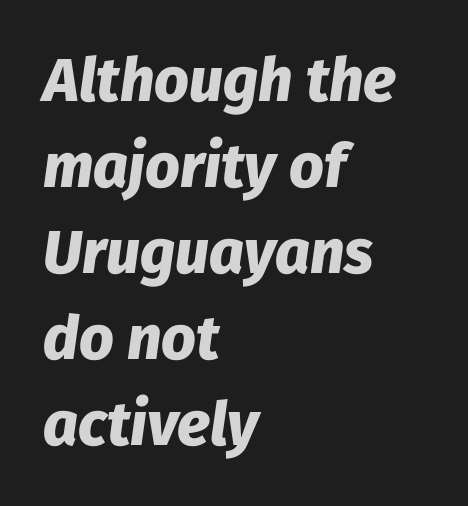
Spacing between characters is what you'd get straight out of the box. Here the designer chose a conventional face with non-uniform glyph widths. Alignment: flush left. The typography opts for an oblique posture over an upright one. Normally led — the rows are evenly, conventionally spaced.
